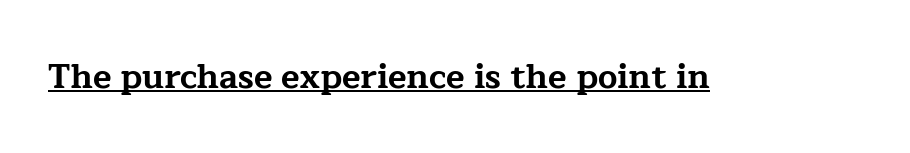
The image shows 34 px bold, wide serif type, upright; set normal letter spacing, underlined; low stroke contrast and a medium x-height.
